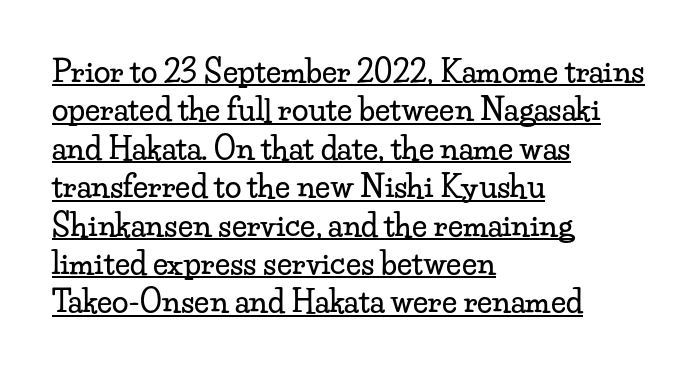
Q: Is the text italic (slanted)? A: No, it is upright.
Q: Is the typeface a serif or a sans-serif typeface? A: Serif.
Q: Is the text underlined? A: Yes.
Q: How is the paragraph aligned? A: Left-aligned.
Q: Is the spacing between letters normal or unusually wide? A: Normal.
Q: Is the spacing between lines tight, normal or loose? A: Normal.
Q: Width (condensed, normal, or wide)? A: Wide.
Q: Stroke contrast? A: Low.
Q: x-height? A: Small.
Q: Monospaced? A: No.
